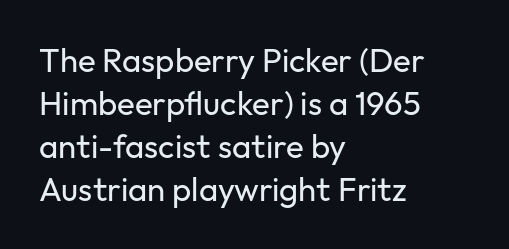
Reading down the block, your eye returns to a fixed left position each line. The type sits square on the baseline with zero lean. Rows of type keep a routine distance in the vertical direction. Tracking value appears to be zero — textbook default spacing.
